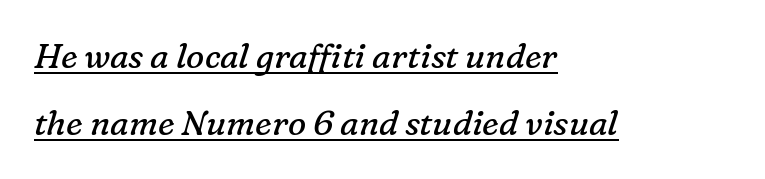
Regarding leading, the lines here are spaced well apart. What stands out about the letter spacing? Nothing — it is the standard amount. The words here are underlined. A typesetter would call this proportional, since set widths differ per character. The font family rendered here belongs to the serif group. The font's italic variant was chosen for this text.
